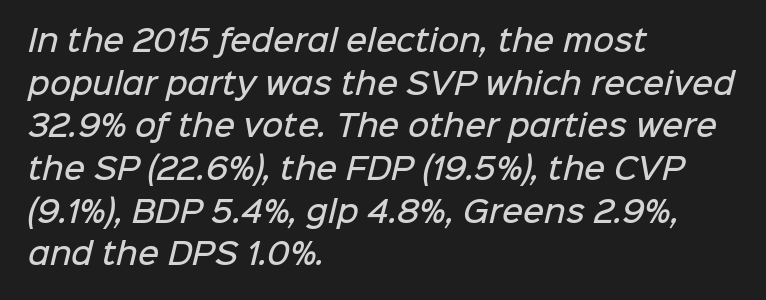
Q: Is the text bold? A: Semi-bold.
Q: Is the typeface a serif or a sans-serif typeface? A: Sans-serif.
Q: Is the text underlined? A: No.
Q: How is the paragraph aligned? A: Left-aligned.
Q: Is the spacing between letters normal or unusually wide? A: Normal.
Q: Is the spacing between lines tight, normal or loose? A: Normal.
Q: Width (condensed, normal, or wide)? A: Normal.
Q: Stroke contrast? A: Low.
Q: x-height? A: Medium.
Q: Monospaced? A: No.
